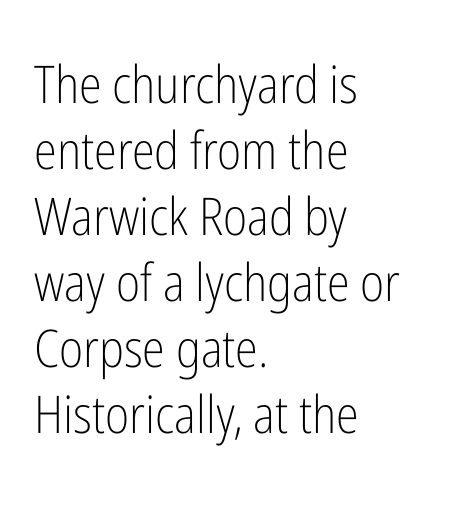
Letter spacing: default. Line spacing here is normal. The axis of the letterforms is exactly vertical. Type without underlining.
